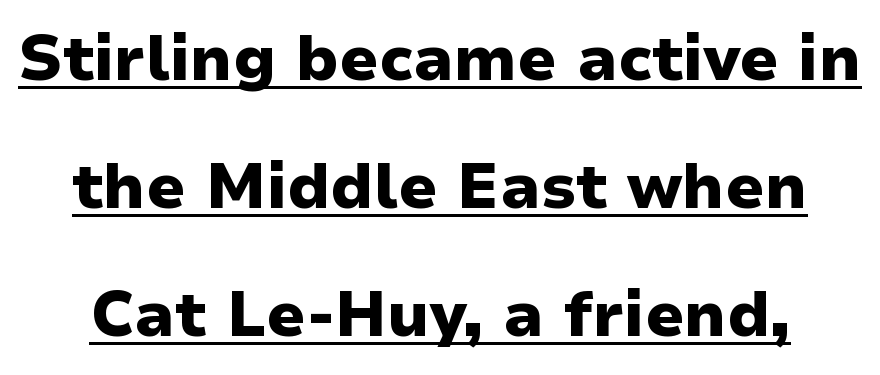
The image shows 63 px heavy sans-serif type, upright; set loose line spacing (2.03x), normal letter spacing, underlined; low stroke contrast and a medium x-height.
